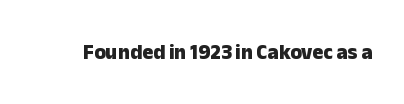
The letterforms sit shoulder to shoulder at normal distance. These lines were composed using upright roman letters. Check the space under the baseline: it is left empty. The sample has been set heavy, in full bold.
